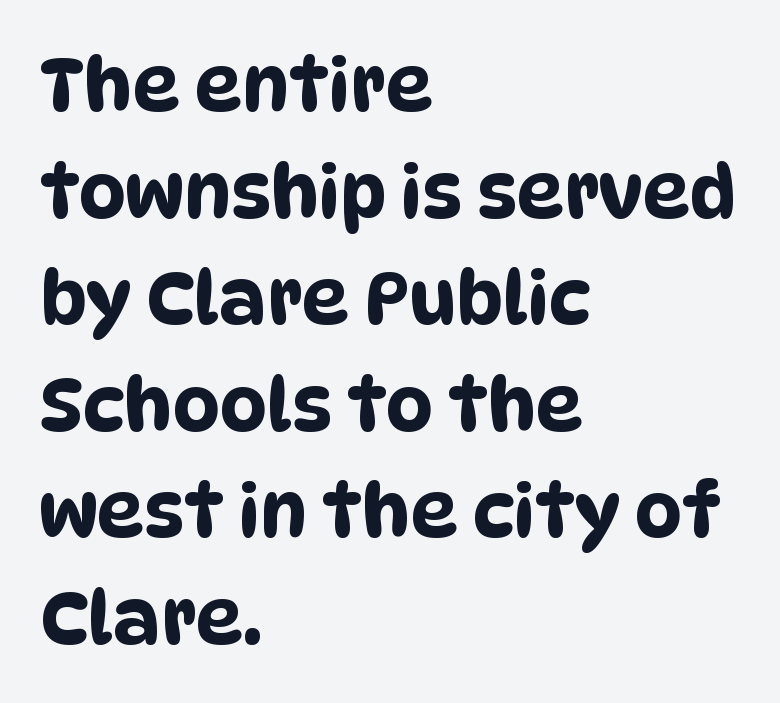
Q: Is the typeface a serif or a sans-serif typeface? A: Sans-serif.
Q: Is the text underlined? A: No.
Q: How is the paragraph aligned? A: Left-aligned.
Q: Is the spacing between letters normal or unusually wide? A: Normal.
Q: Is the spacing between lines tight, normal or loose? A: Normal.
Q: Width (condensed, normal, or wide)? A: Condensed.
Q: Stroke contrast? A: Low.
Q: x-height? A: Large.
Q: Monospaced? A: No.
